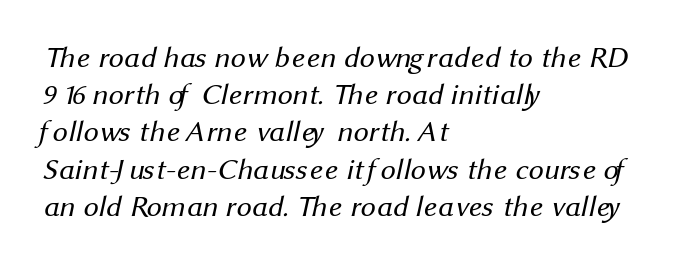
Notice how the passage keeps a crisp vertical edge on the left only. The horizontal fit of the characters is conventional and even. Any mark beneath the type? The region is blank. These lines are composed in type without serifs. The cut favours lightness, reaching ordinary text weight at its darkest. Is this a fixed-width face? No — the glyphs have proportional, varying widths.
